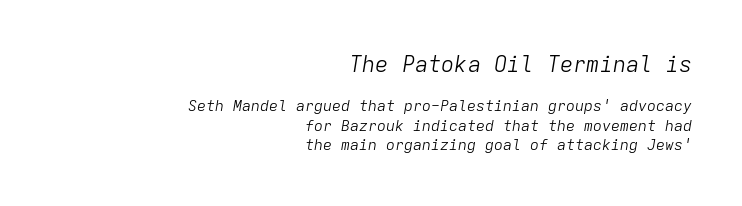
The image shows 22 px text type, italic (leaning right); set right-aligned, normal line spacing (1.3x), normal letter spacing, not underlined; the first (top) block is 1.47x larger.
